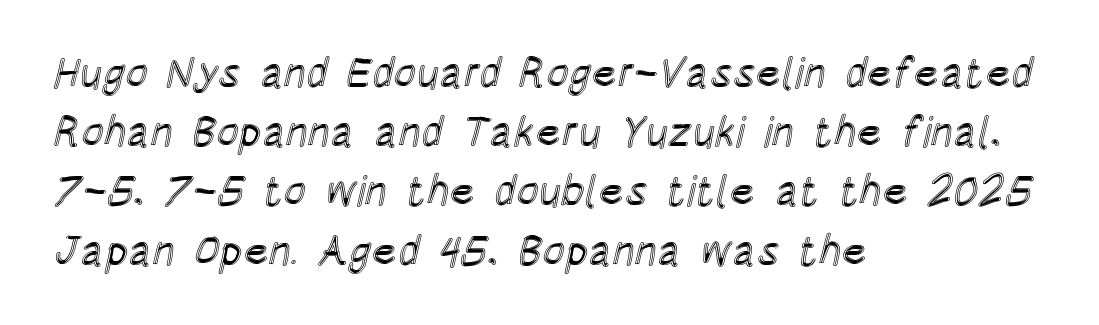
The block of text has a typical density, with ordinary space between rows. Reading down the block, your eye returns to a fixed left position each line. The face used here is proportionally spaced, like ordinary book or web type. The gaps between neighbouring characters are ordinary and unremarkable.
